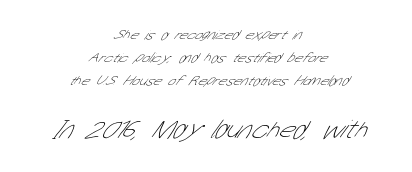
{"bold": "no", "underline": "no", "align": "center", "line_spacing": "normal", "line_spacing_ratio": 1.65, "letter_spacing": "normal", "letter_spacing_em": 0.0, "larger_block": "second", "size_ratio": 1.86, "glyph_px": 26}
